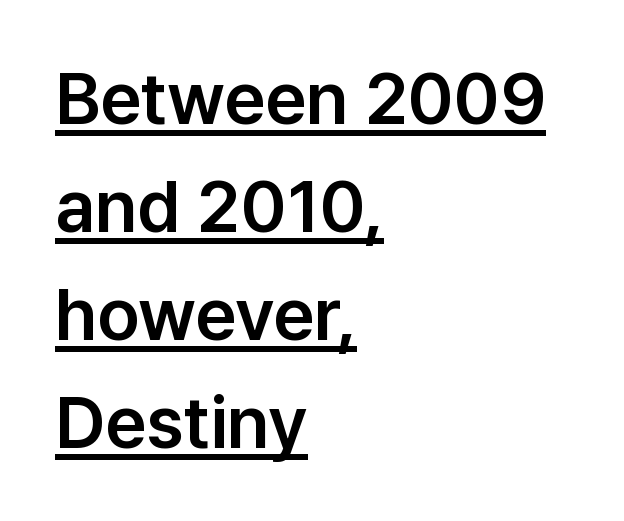
{"serif": "no", "italic": "no", "width": "normal", "stroke_contrast": "low", "x_height": "medium", "monospaced": "no", "underline": "yes", "align": "left", "line_spacing": "normal", "line_spacing_ratio": 1.5, "letter_spacing": "normal", "letter_spacing_em": 0.0, "glyph_px": 72}
